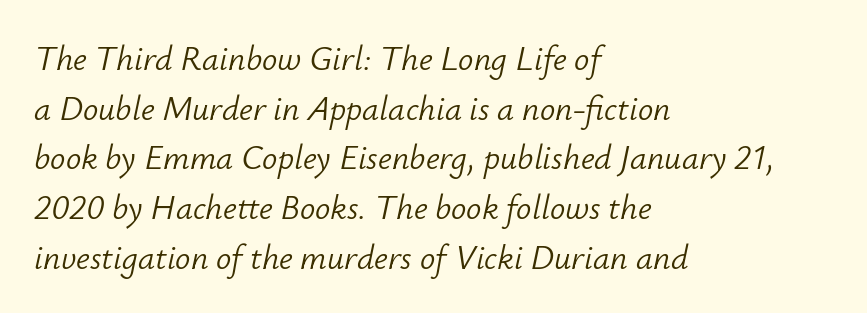
The image shows 34 px light type, italic (leaning right); set left-aligned, normal line spacing (1.46x), normal letter spacing, not underlined; low stroke contrast and a small x-height.
